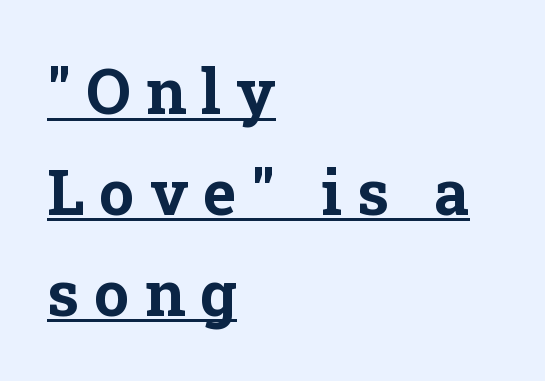
{"serif": "yes", "italic": "no", "bold": "yes", "weight": "bold", "width": "normal", "stroke_contrast": "low", "x_height": "medium", "monospaced": "no", "underline": "yes", "align": "left", "line_spacing": "normal", "line_spacing_ratio": 1.6, "letter_spacing": "wide", "letter_spacing_em": 0.24, "glyph_px": 63}
